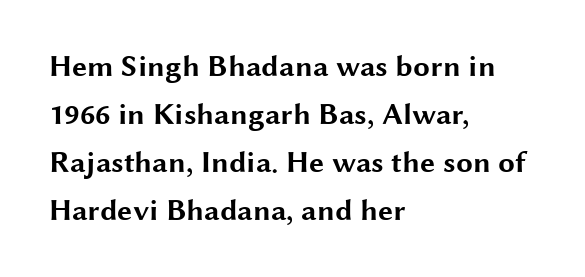
{"serif": "no", "italic": "no", "bold": "yes", "weight": "bold", "width": "wide", "stroke_contrast": "medium", "x_height": "medium", "monospaced": "no", "underline": "no", "align": "left", "line_spacing": "normal", "line_spacing_ratio": 1.6, "letter_spacing": "normal", "letter_spacing_em": 0.0, "glyph_px": 30}
